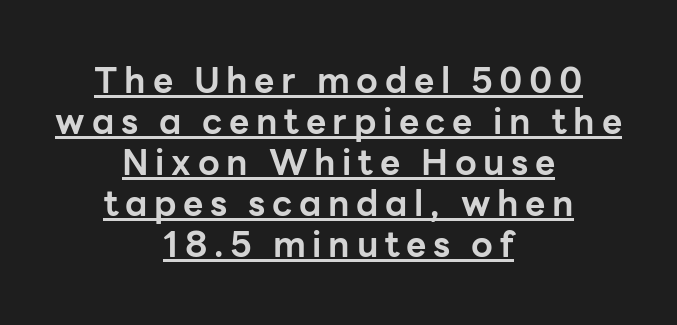
Q: Is the text bold? A: Yes.
Q: Is the text italic (slanted)? A: No, it is upright.
Q: Is the typeface a serif or a sans-serif typeface? A: Sans-serif.
Q: Is the text underlined? A: Yes.
Q: How is the paragraph aligned? A: Centered.
Q: Width (condensed, normal, or wide)? A: Normal.
Q: Stroke contrast? A: Low.
Q: x-height? A: Medium.
Q: Monospaced? A: No.
